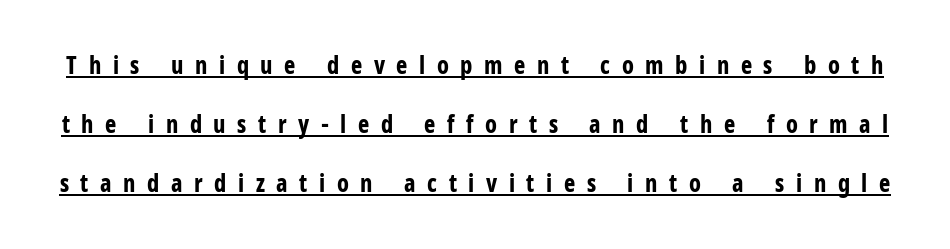
Q: Is the text bold? A: Yes.
Q: Is the text italic (slanted)? A: No, it is upright.
Q: Is the text underlined? A: Yes.
Q: Is the spacing between letters normal or unusually wide? A: Unusually wide.
Q: Is the spacing between lines tight, normal or loose? A: Loose.
